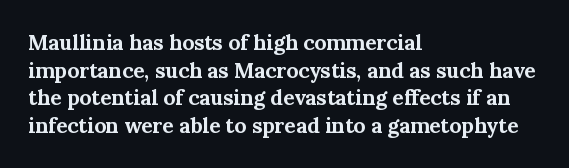
Q: Is the text bold? A: Yes.
Q: Is the text italic (slanted)? A: No, it is upright.
Q: Is the text underlined? A: No.
Q: How is the paragraph aligned? A: Left-aligned.
Q: Is the spacing between letters normal or unusually wide? A: Normal.
Q: Is the spacing between lines tight, normal or loose? A: Normal.
